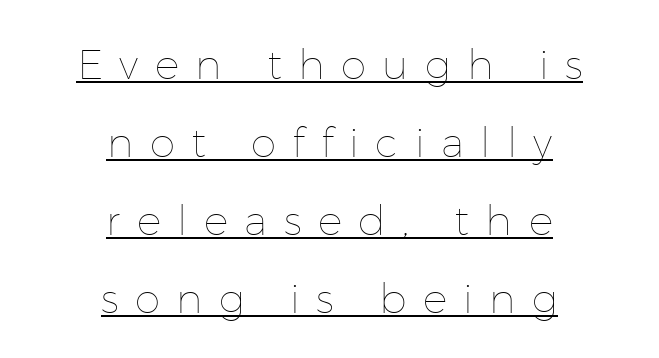
Compared with typical body copy, the letter spacing here is much looser. The glyphs are accompanied by a horizontal stroke just below them. Leftover space on each line is divided equally before and after the words. A typesetter would call this leading open, well beyond the default.
